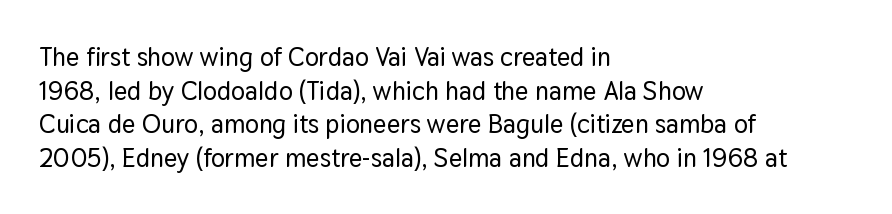
The image shows 26 px text type, upright; set left-aligned, normal line spacing (1.29x), normal letter spacing, not underlined.
